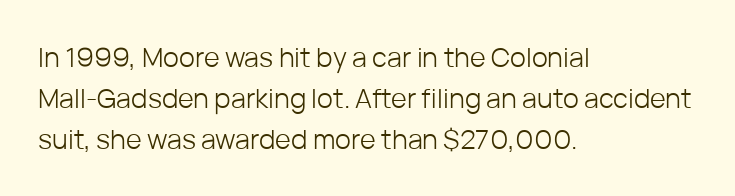
{"italic": "no", "bold": "no", "underline": "no", "align": "left", "line_spacing": "normal", "line_spacing_ratio": 1.51, "letter_spacing": "normal", "letter_spacing_em": 0.0, "glyph_px": 27}
